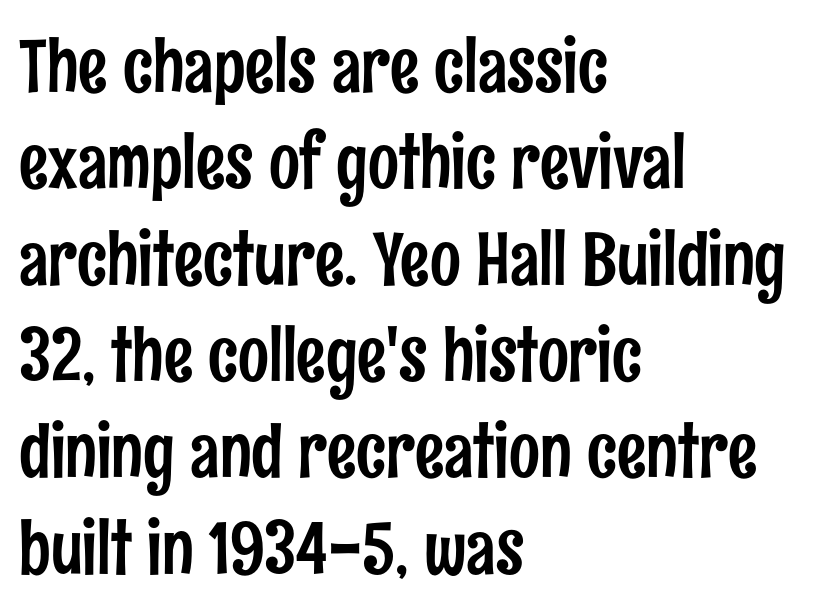
If you measured baseline to baseline, you'd find a middling distance. Character widths vary here, with narrow letters taking less room than wide ones. Quick note: not italic, upright. Serifs: no, the terminals of the letterforms are clean. Lines of text with bare space underneath.
